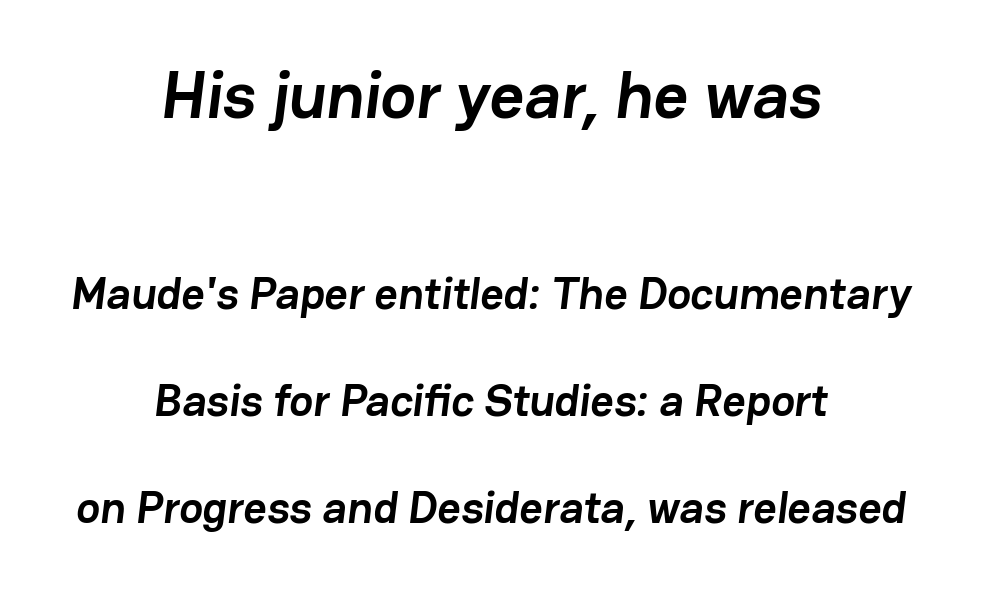
{"serif": "no", "bold": "yes", "weight": "semibold", "width": "normal", "stroke_contrast": "low", "x_height": "medium", "monospaced": "no", "underline": "no", "align": "center", "line_spacing": "loose", "line_spacing_ratio": 2.38, "letter_spacing": "normal", "letter_spacing_em": 0.0, "larger_block": "first", "size_ratio": 1.49, "glyph_px": 67}
